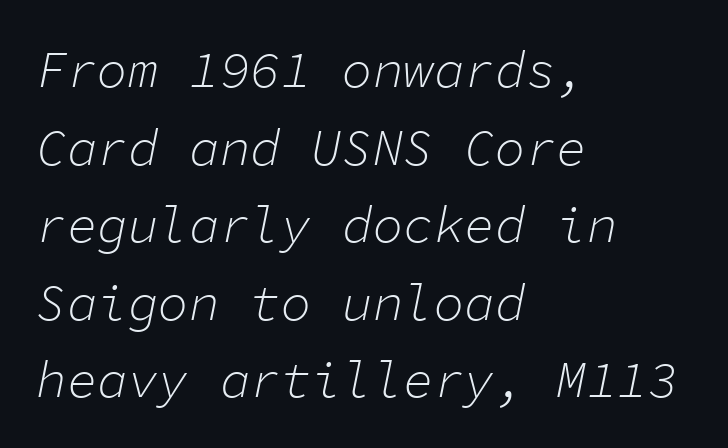
The image shows 51 px light type, italic (leaning right), monospaced; set left-aligned, normal line spacing (1.52x), normal letter spacing, not underlined; low stroke contrast and a medium x-height.
